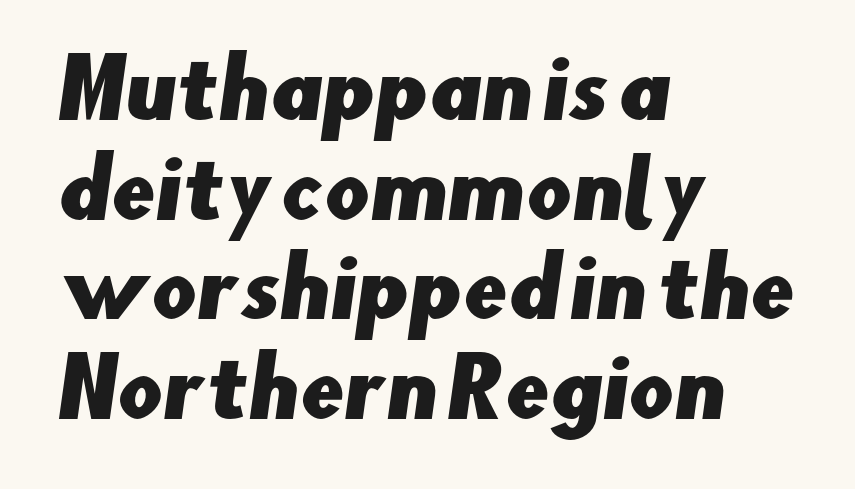
The image shows 79 px sans-serif type; set left-aligned, normal line spacing (1.26x), normal letter spacing, not underlined; low stroke contrast and a small x-height.
